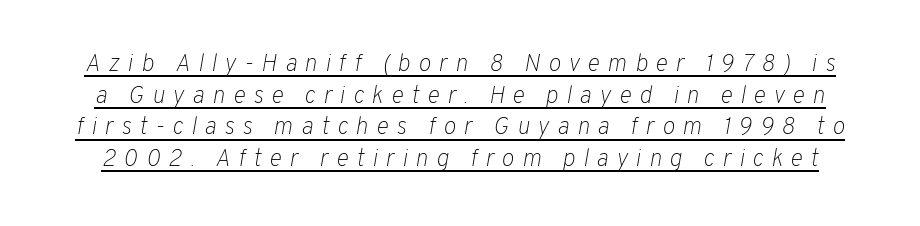
{"italic": "yes", "lean": "right", "slant_degrees": 10, "bold": "no", "underline": "yes", "line_spacing": "normal", "line_spacing_ratio": 1.32, "letter_spacing": "wide", "letter_spacing_em": 0.33, "glyph_px": 24}
